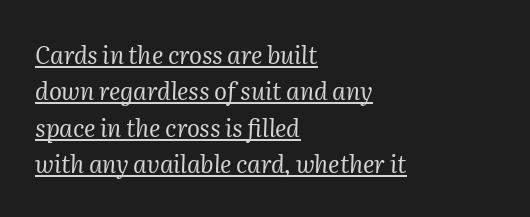
Reading down the block, your eye returns to a fixed left position each line. The passage shown has conventional tracking throughout. Leading matches the norm, producing a regular column. Has an underline been added? It has. Caption: face not bold, strokes unweighted.
